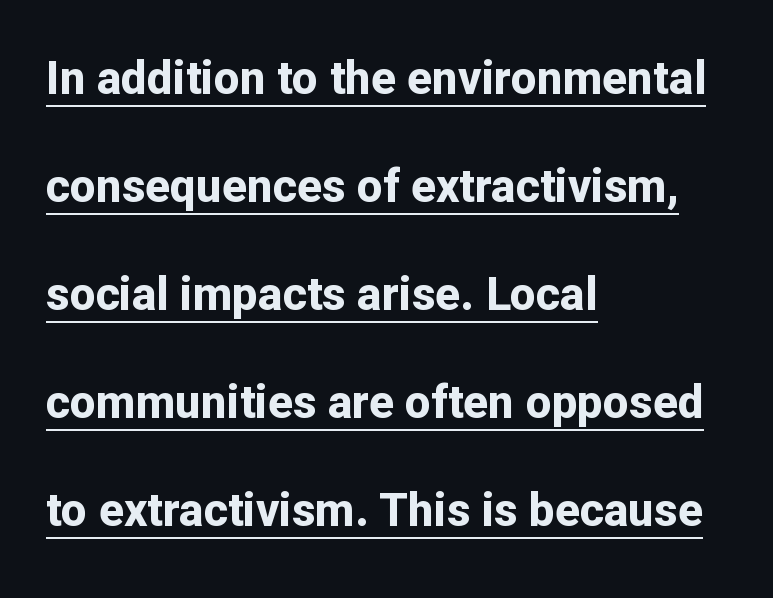
{"serif": "no", "italic": "no", "bold": "yes", "weight": "bold", "width": "normal", "stroke_contrast": "low", "x_height": "medium", "monospaced": "no", "underline": "yes", "align": "left", "line_spacing": "loose", "line_spacing_ratio": 2.35, "letter_spacing": "normal", "letter_spacing_em": 0.0, "glyph_px": 46}
